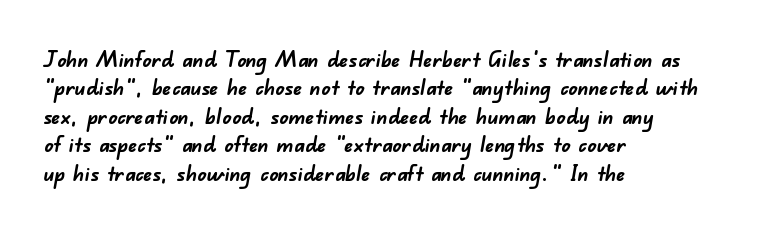
{"bold": "yes", "underline": "no", "align": "left", "line_spacing": "normal", "line_spacing_ratio": 1.29, "letter_spacing": "normal", "letter_spacing_em": 0.0, "glyph_px": 22}
